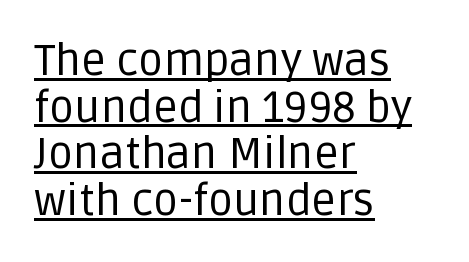
{"serif": "no", "italic": "no", "bold": "no", "weight": "regular", "width": "normal", "stroke_contrast": "low", "x_height": "large", "monospaced": "no", "underline": "yes", "align": "left", "line_spacing": "tight", "line_spacing_ratio": 1.06, "letter_spacing": "normal", "letter_spacing_em": 0.0, "glyph_px": 44}
